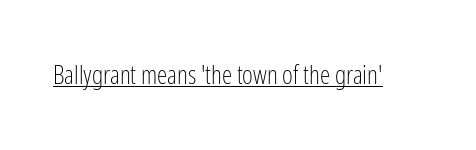
Q: Is the text bold? A: No.
Q: Is the text italic (slanted)? A: No, it is upright.
Q: Is the text underlined? A: Yes.
Q: Is the spacing between letters normal or unusually wide? A: Normal.
